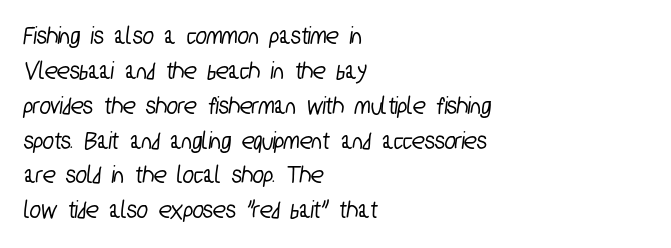
{"underline": "no", "align": "left", "line_spacing": "normal", "line_spacing_ratio": 1.34, "letter_spacing": "normal", "letter_spacing_em": 0.0, "glyph_px": 26}
